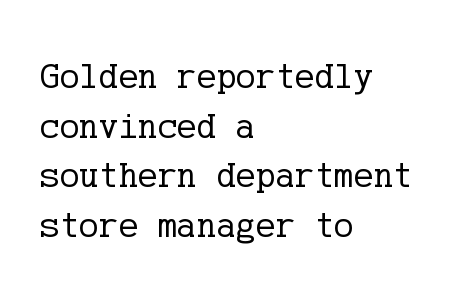
Q: Is the text bold? A: No.
Q: Is the text italic (slanted)? A: No, it is upright.
Q: Is the typeface a serif or a sans-serif typeface? A: Serif.
Q: Is the text underlined? A: No.
Q: How is the paragraph aligned? A: Left-aligned.
Q: Is the spacing between letters normal or unusually wide? A: Normal.
Q: Is the spacing between lines tight, normal or loose? A: Normal.
Q: Width (condensed, normal, or wide)? A: Normal.
Q: Stroke contrast? A: Low.
Q: x-height? A: Medium.
